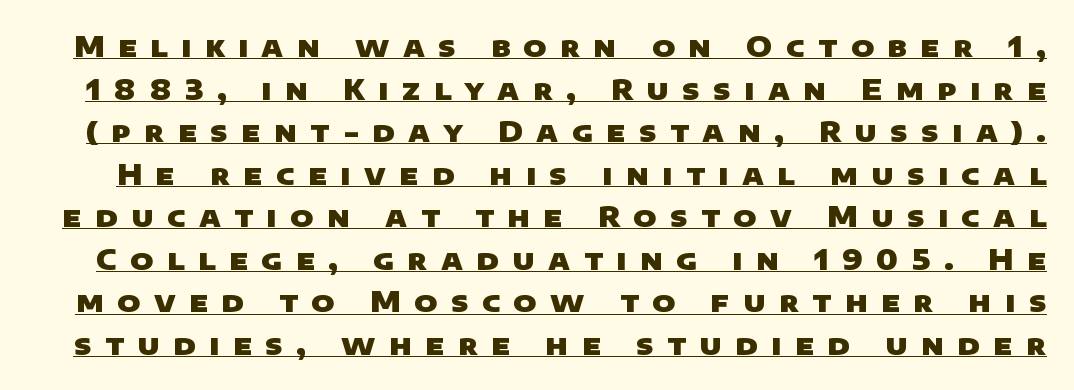
Think of a printed novel: that variable character pitch is what you see here. Rows of type keep a routine distance in the vertical direction. You could only call the tracking loose — the letters float apart. The passage shown is underscored from start to finish.
